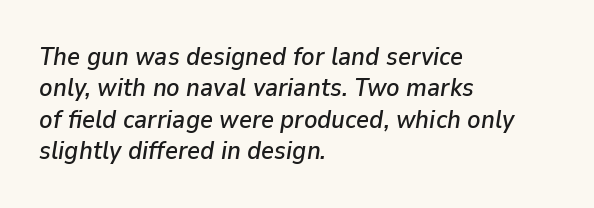
{"italic": "yes", "lean": "right", "slant_degrees": 9, "underline": "no", "align": "left", "line_spacing": "normal", "line_spacing_ratio": 1.26, "letter_spacing": "normal", "letter_spacing_em": 0.0, "glyph_px": 25}
